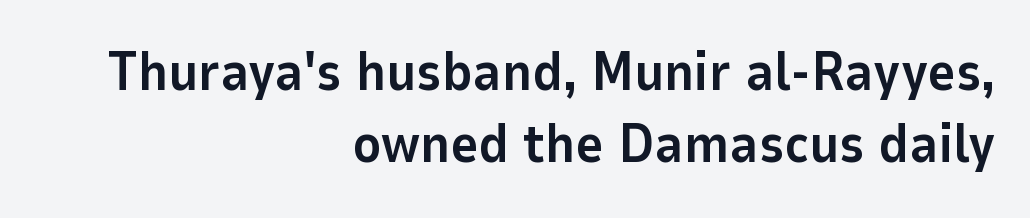
Leftover space on each line is placed entirely before the opening word. These lines were composed using upright roman letters. A dark, heavy texture on the line: the type is bold. The space directly below the letters is spotless.
